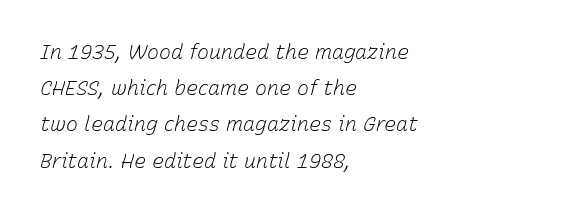
{"italic": "yes", "lean": "right", "slant_degrees": 15, "bold": "no", "underline": "no", "align": "left", "line_spacing_ratio": 1.81, "letter_spacing": "normal", "letter_spacing_em": 0.0, "glyph_px": 20}
